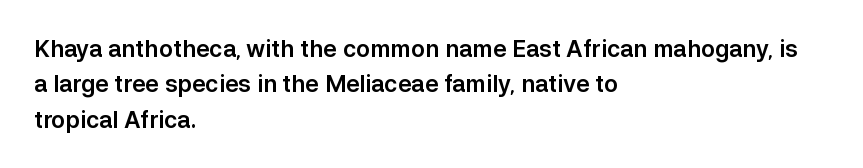
Q: Is the text italic (slanted)? A: No, it is upright.
Q: Is the text underlined? A: No.
Q: How is the paragraph aligned? A: Left-aligned.
Q: Is the spacing between letters normal or unusually wide? A: Normal.
Q: Is the spacing between lines tight, normal or loose? A: Normal.
